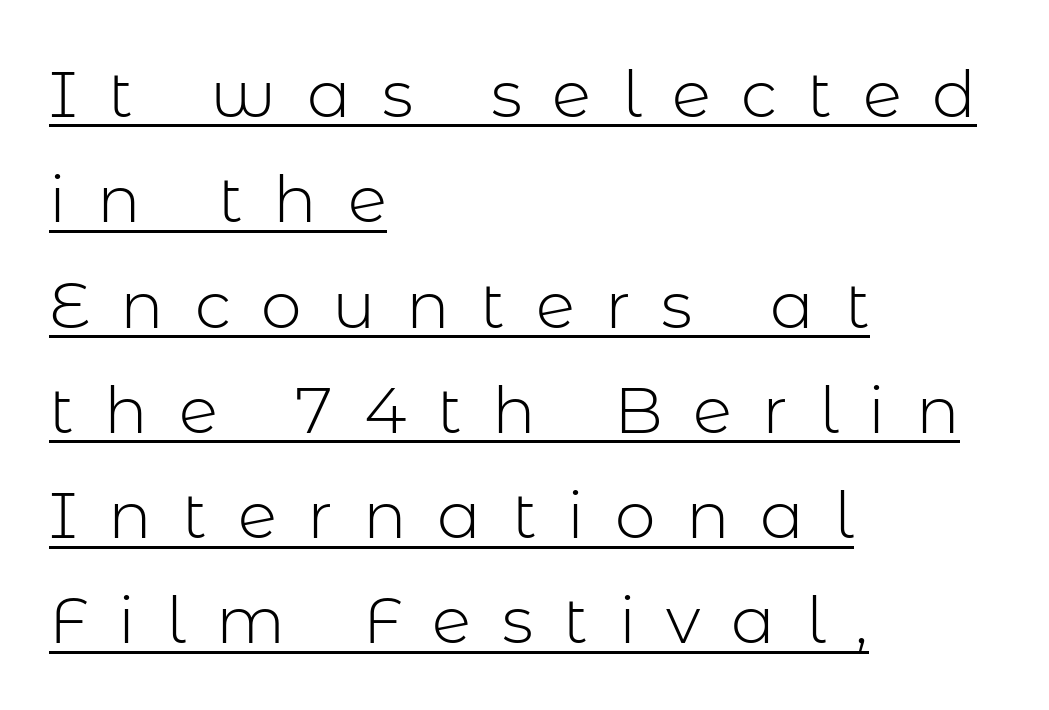
{"serif": "no", "italic": "no", "bold": "no", "weight": "light", "width": "normal", "stroke_contrast": "low", "x_height": "medium", "monospaced": "no", "underline": "yes", "align": "left", "line_spacing": "normal", "line_spacing_ratio": 1.62, "letter_spacing": "wide", "letter_spacing_em": 0.47, "glyph_px": 65}
